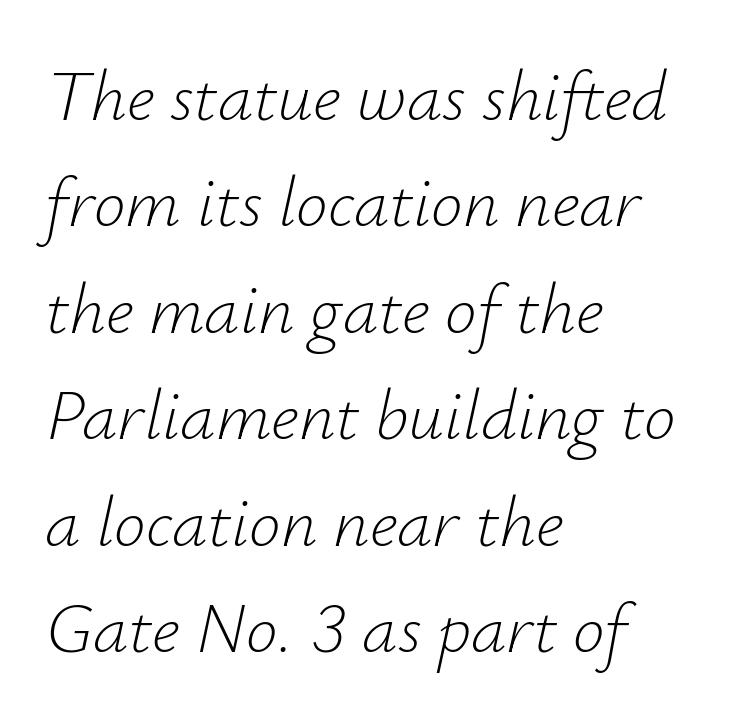
The image shows 71 px light type, italic (leaning right); set left-aligned, normal line spacing (1.5x), normal letter spacing, not underlined; low stroke contrast and a small x-height.
